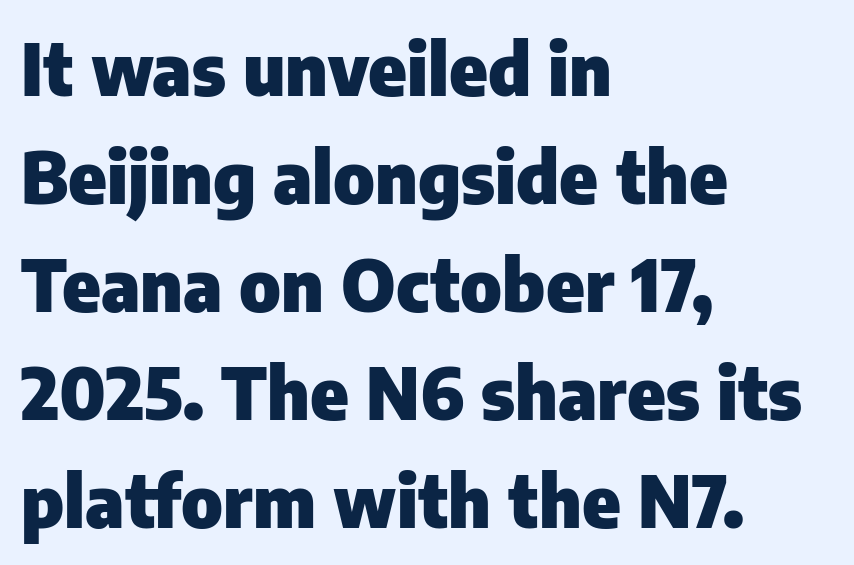
Q: Is the text bold? A: Yes.
Q: Is the text italic (slanted)? A: No, it is upright.
Q: Is the typeface a serif or a sans-serif typeface? A: Sans-serif.
Q: Is the text underlined? A: No.
Q: How is the paragraph aligned? A: Left-aligned.
Q: Is the spacing between letters normal or unusually wide? A: Normal.
Q: Is the spacing between lines tight, normal or loose? A: Normal.
Q: Width (condensed, normal, or wide)? A: Normal.
Q: Stroke contrast? A: Low.
Q: x-height? A: Medium.
Q: Monospaced? A: No.
